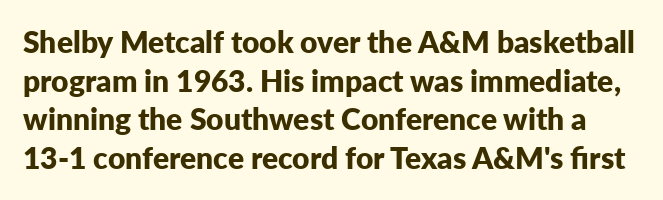
The image shows 30 px bold sans-serif type, upright; set normal line spacing (1.29x), normal letter spacing, not underlined; low stroke contrast and a medium x-height.
